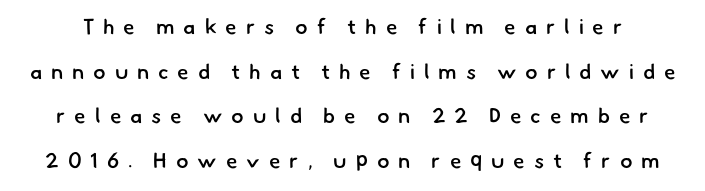
The passage shown stacks its lines with a broad gap. Nobody drew a line under any word here. What stands out about the letter spacing? Its width — letters are far apart. A semibold gives these letters moderate extra thickness, short of bold.
